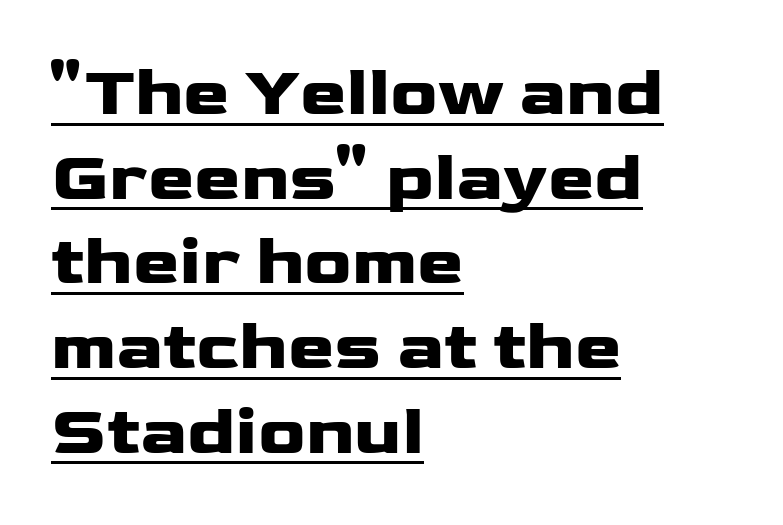
This is heavy type, rendered in bold. Horizontally, the lines are justified to the leading edge only. Do the characters align in a grid? No, the font is proportional. The rendered words wear a rule along their underside. Tracking here is standard; glyphs follow each other at the usual distance.
